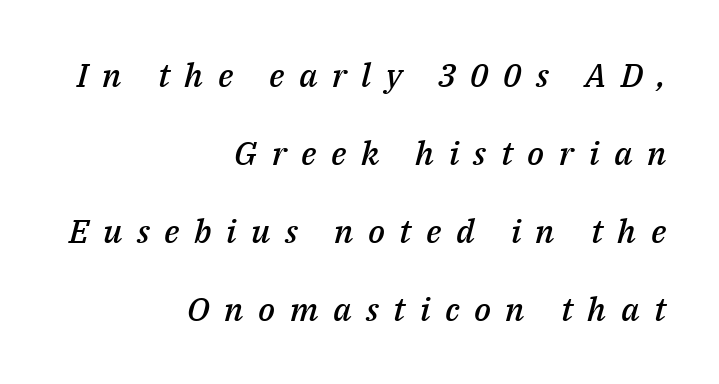
The letters advance in unequal steps, a hallmark of proportional type. Visually the block forms a straight wall on the right and a jagged coastline on the left. The tracking jumps out immediately: characters are airy and widely separated. The specimen omits any rule beneath the text block's lines.
